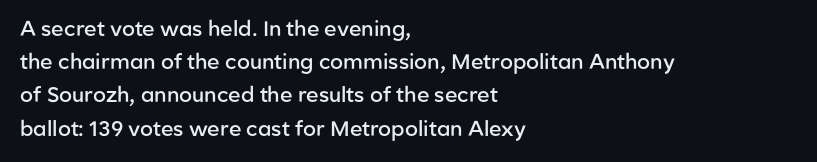
Q: Is the text bold? A: Semi-bold.
Q: Is the text italic (slanted)? A: No, it is upright.
Q: Is the text underlined? A: No.
Q: How is the paragraph aligned? A: Left-aligned.
Q: Is the spacing between letters normal or unusually wide? A: Normal.
Q: Is the spacing between lines tight, normal or loose? A: Normal.
